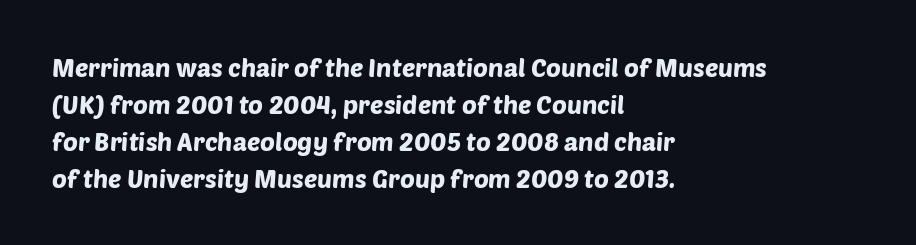
Q: Is the text underlined? A: No.
Q: How is the paragraph aligned? A: Left-aligned.
Q: Is the spacing between letters normal or unusually wide? A: Normal.
Q: Is the spacing between lines tight, normal or loose? A: Normal.
